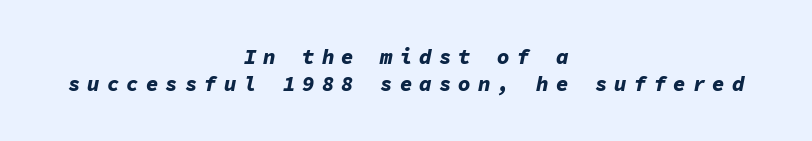
The image shows 21 px bold type, italic (leaning right); set centered, normal line spacing (1.29x), unusually wide letter spacing (+0.33 em), not underlined.
